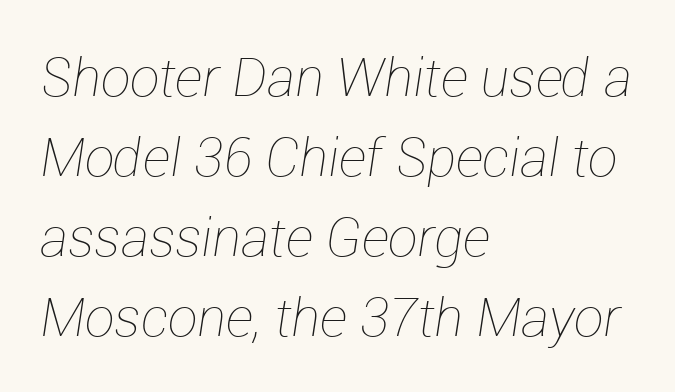
The image shows 53 px thin type, italic (leaning right); set left-aligned, normal line spacing (1.51x), normal letter spacing, not underlined; low stroke contrast and a medium x-height.
